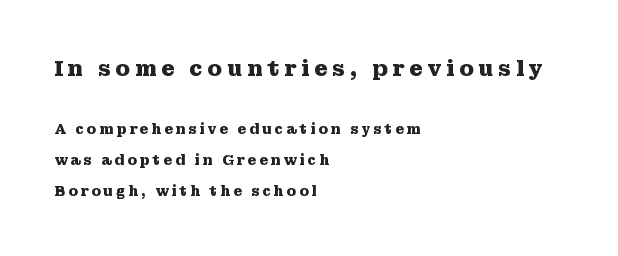
Rule under the text: the space is simply empty. Casual observation: everything's shoved over to the left. The letters stand straight up with perfectly vertical stems. One glance says open: line gaps are wider than usual.
